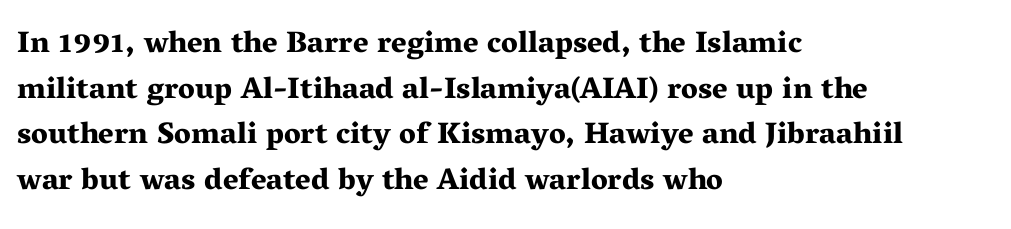
{"serif": "yes", "italic": "no", "bold": "yes", "weight": "bold", "width": "wide", "stroke_contrast": "medium", "x_height": "medium", "monospaced": "no", "underline": "no", "align": "left", "line_spacing": "normal", "line_spacing_ratio": 1.52, "letter_spacing": "normal", "letter_spacing_em": 0.0, "glyph_px": 30}
